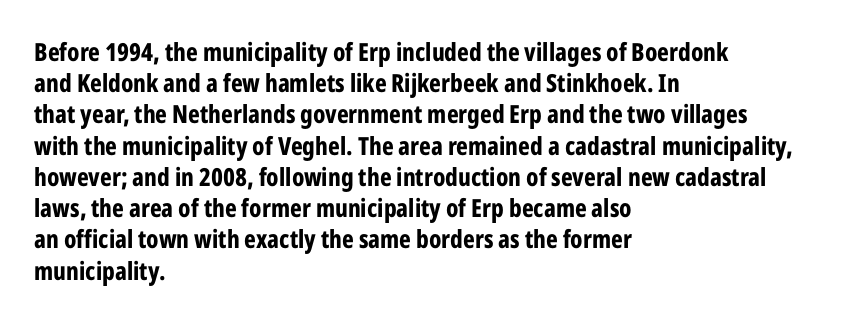
Q: Is the text bold? A: Yes.
Q: Is the text italic (slanted)? A: No, it is upright.
Q: Is the text underlined? A: No.
Q: How is the paragraph aligned? A: Left-aligned.
Q: Is the spacing between letters normal or unusually wide? A: Normal.
Q: Is the spacing between lines tight, normal or loose? A: Normal.
